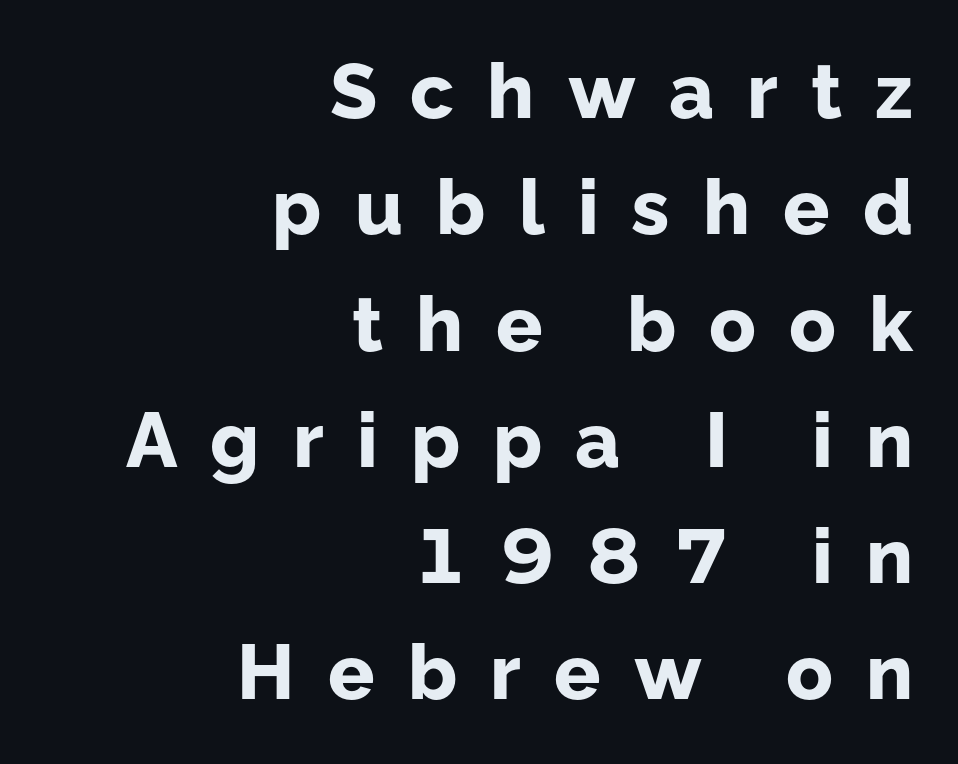
The image shows 77 px bold sans-serif type, upright; set right-aligned, normal line spacing (1.51x), unusually wide letter spacing (+0.43 em), not underlined; low stroke contrast and a medium x-height.
